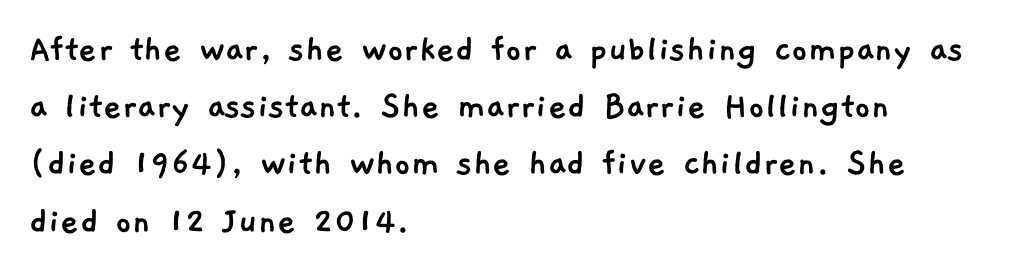
The paragraph has a hard left edge and a soft right edge. Bare-footed words on every line. One glance says typical: line gaps are just what's usual. Nothing unusual about the tracking: characters are spaced as the font intends. The letters advance in unequal steps, a hallmark of proportional type.
